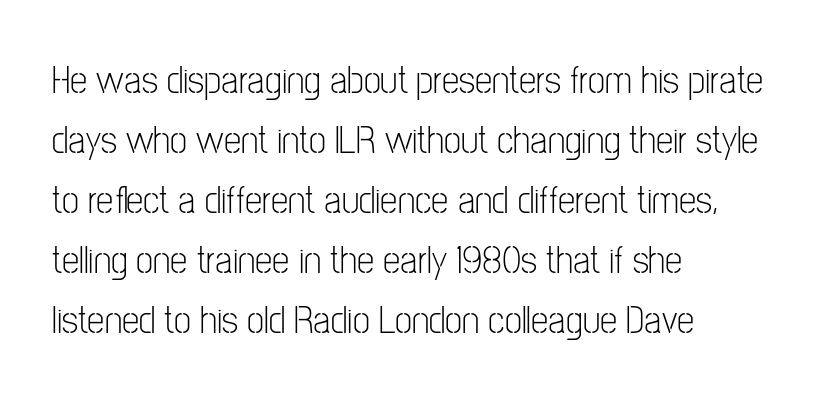
Q: Is the text bold? A: No.
Q: Is the text italic (slanted)? A: No, it is upright.
Q: Is the typeface a serif or a sans-serif typeface? A: Sans-serif.
Q: Is the text underlined? A: No.
Q: How is the paragraph aligned? A: Left-aligned.
Q: Is the spacing between letters normal or unusually wide? A: Normal.
Q: Is the spacing between lines tight, normal or loose? A: Normal.
Q: Width (condensed, normal, or wide)? A: Condensed.
Q: Stroke contrast? A: Low.
Q: x-height? A: Medium.
Q: Monospaced? A: No.
